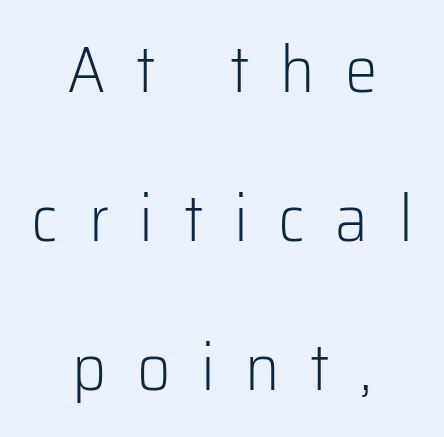
{"serif": "no", "italic": "no", "bold": "no", "weight": "light", "width": "normal", "stroke_contrast": "low", "x_height": "medium", "monospaced": "no", "underline": "no", "align": "center", "line_spacing": "loose", "line_spacing_ratio": 2.29, "letter_spacing": "wide", "letter_spacing_em": 0.47, "glyph_px": 65}
